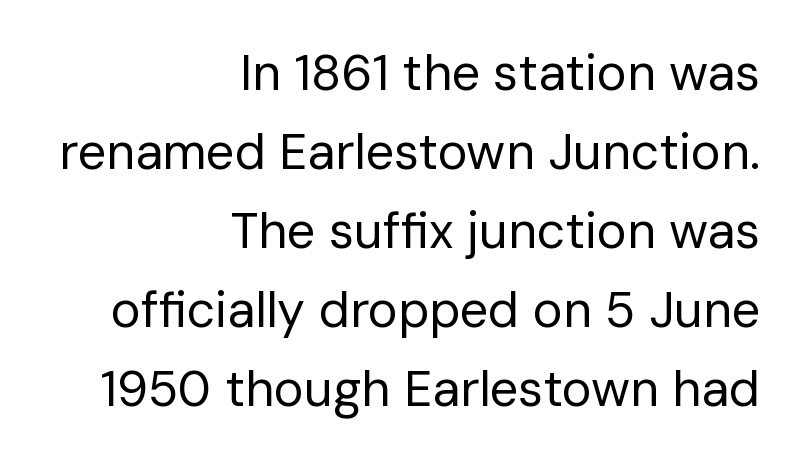
Q: Is the text bold? A: No.
Q: Is the text italic (slanted)? A: No, it is upright.
Q: Is the typeface a serif or a sans-serif typeface? A: Sans-serif.
Q: Is the text underlined? A: No.
Q: How is the paragraph aligned? A: Right-aligned.
Q: Is the spacing between letters normal or unusually wide? A: Normal.
Q: Is the spacing between lines tight, normal or loose? A: Normal.
Q: Width (condensed, normal, or wide)? A: Normal.
Q: Stroke contrast? A: Low.
Q: x-height? A: Medium.
Q: Monospaced? A: No.
